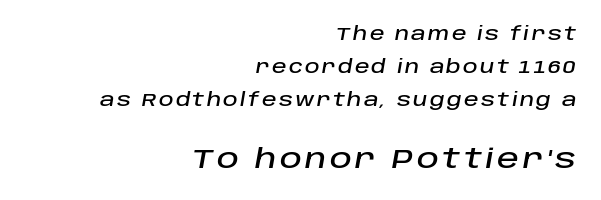
Character size in the trailing block exceeds that of the leading block. Slanted lettering throughout. Type without underlining. The rendering anchors every line to the right-hand side.
